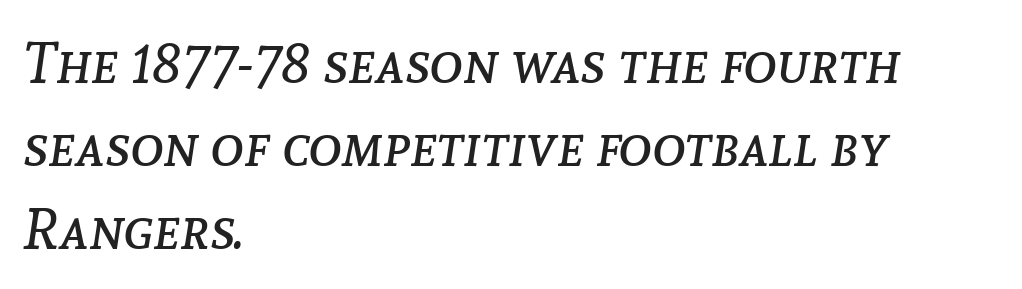
Q: Is the text bold? A: No.
Q: Is the text italic (slanted)? A: Yes, it leans right by about 8 degrees.
Q: Is the text underlined? A: No.
Q: How is the paragraph aligned? A: Left-aligned.
Q: Is the spacing between letters normal or unusually wide? A: Normal.
Q: Is the spacing between lines tight, normal or loose? A: Normal.
Q: Width (condensed, normal, or wide)? A: Normal.
Q: Stroke contrast? A: Low.
Q: x-height? A: Medium.
Q: Monospaced? A: No.
